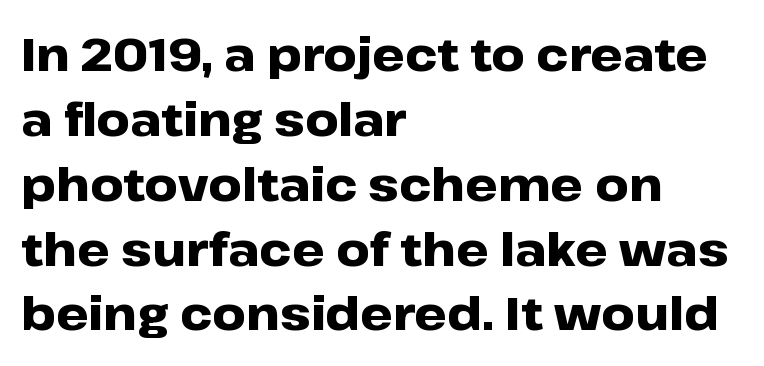
{"serif": "no", "italic": "no", "bold": "yes", "weight": "heavy", "width": "wide", "stroke_contrast": "low", "x_height": "medium", "monospaced": "no", "underline": "no", "align": "left", "line_spacing": "normal", "line_spacing_ratio": 1.41, "letter_spacing": "normal", "letter_spacing_em": 0.0, "glyph_px": 46}
